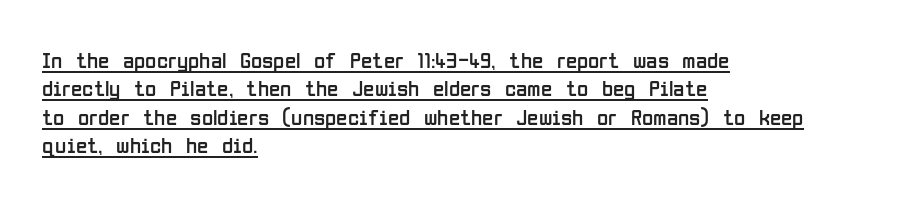
The image shows 23 px text type, upright; set left-aligned, line spacing 1.23x, normal letter spacing, underlined.
